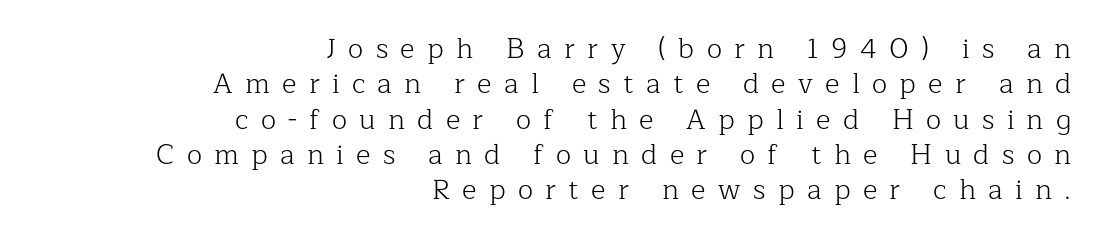
A typesetter would call this heavily tracked-out type. This block has exactly the height ordinary leading produces. The letters advance in unequal steps, a hallmark of proportional type. The rendering shows small feet on the letterforms — a serif design. Is the stroke heavy? The answer is a plain regular-or-lighter. Descenders hang freely into open space.
